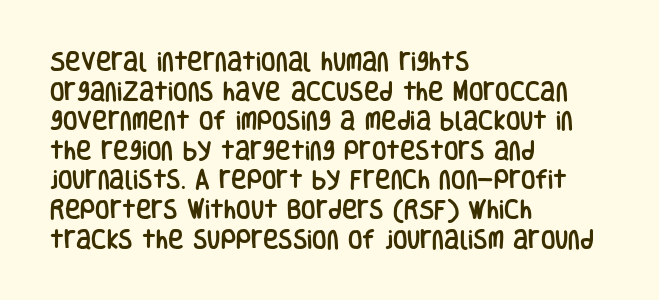
The image shows 21 px text type, upright; set left-aligned, normal line spacing (1.41x), normal letter spacing, not underlined.
